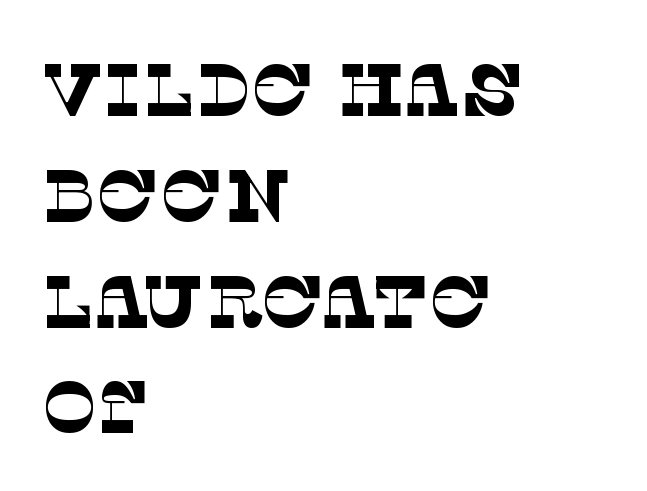
The image shows 74 px thin serif type; set left-aligned, normal line spacing (1.43x), normal letter spacing, not underlined; low stroke contrast and a large x-height.
